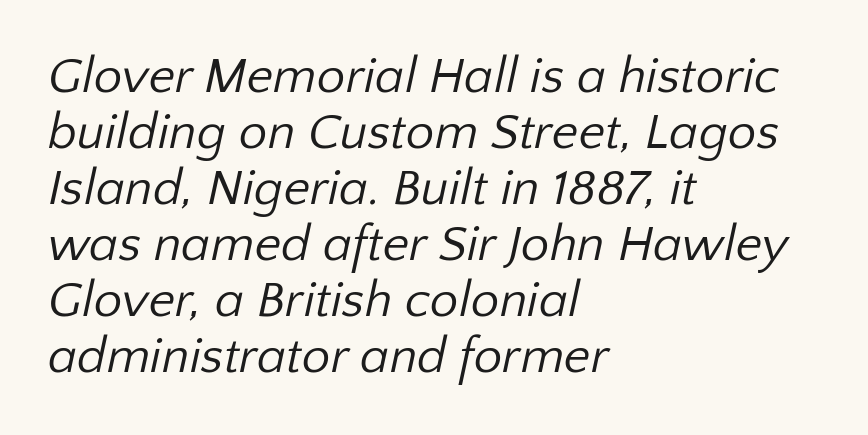
The image shows 51 px regular-weight sans-serif type; set left-aligned, tight line spacing (1.1x), normal letter spacing, not underlined; low stroke contrast and a medium x-height.
